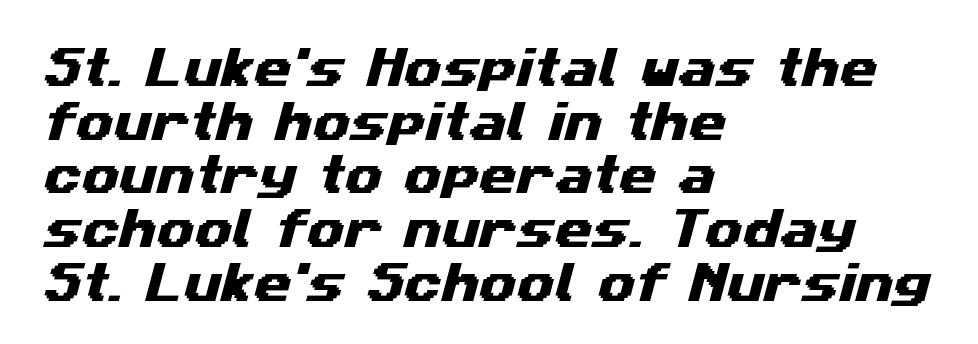
No extra tracking has been applied to these lines. The paragraph has a hard left edge and a soft right edge. The block of text has a typical density, with ordinary space between rows. Each letter keeps its own natural width here, so spacing adapts to shape. Classification — sans serif.
